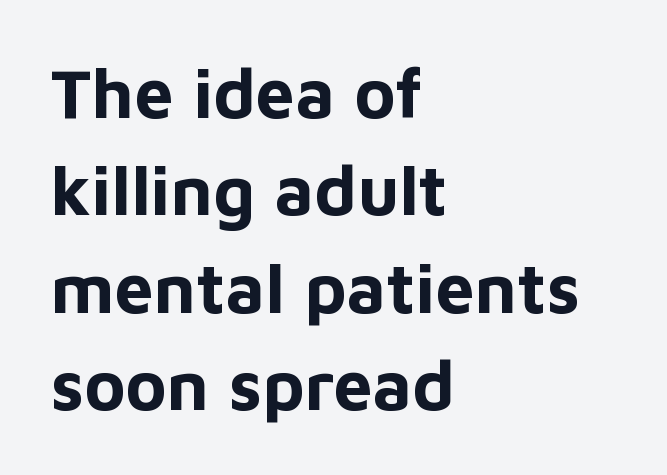
Q: Is the text bold? A: Yes.
Q: Is the text italic (slanted)? A: No, it is upright.
Q: Is the typeface a serif or a sans-serif typeface? A: Sans-serif.
Q: Is the text underlined? A: No.
Q: How is the paragraph aligned? A: Left-aligned.
Q: Is the spacing between letters normal or unusually wide? A: Normal.
Q: Is the spacing between lines tight, normal or loose? A: Normal.
Q: Width (condensed, normal, or wide)? A: Normal.
Q: Stroke contrast? A: Low.
Q: x-height? A: Medium.
Q: Monospaced? A: No.
